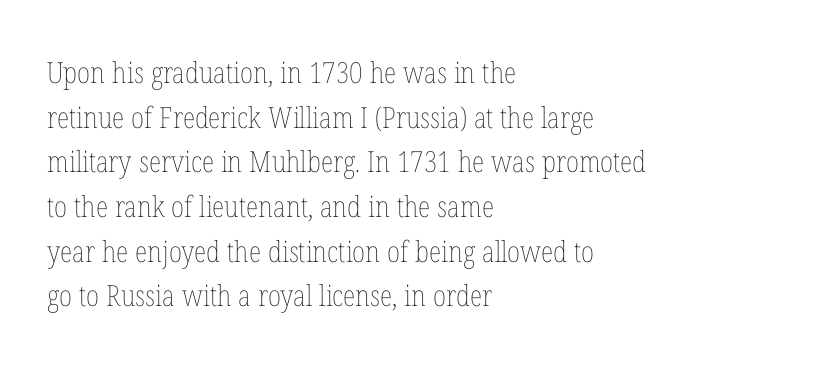
The image shows 29 px thin, condensed type, upright; set left-aligned, normal line spacing (1.54x), normal letter spacing, not underlined; low stroke contrast and a medium x-height.
